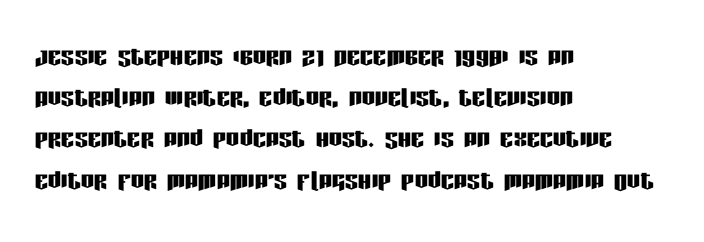
The image shows 33 px condensed sans-serif type, upright; set left-aligned, normal line spacing (1.25x), normal letter spacing, not underlined; low stroke contrast and a large x-height.
